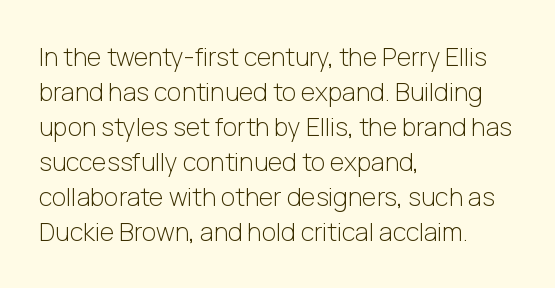
Nobody drew a line under any word here. The passage is arranged the way most books set body copy — flush left. Is the stroke heavy? The answer is a plain regular-or-lighter. Nobody touched the tracking dial on this one. A roman cut, with each character standing at attention. The space between consecutive lines is moderate.
